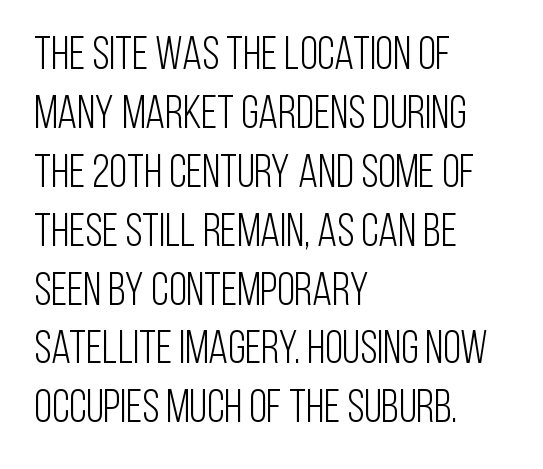
Does extra space separate the letters? No, they use regular spacing. This sample has the flowing, uneven cadence of proportional lettering. Examine the stroke ends and you'll find no serifs. The space beneath each line is pristine and unruled.
